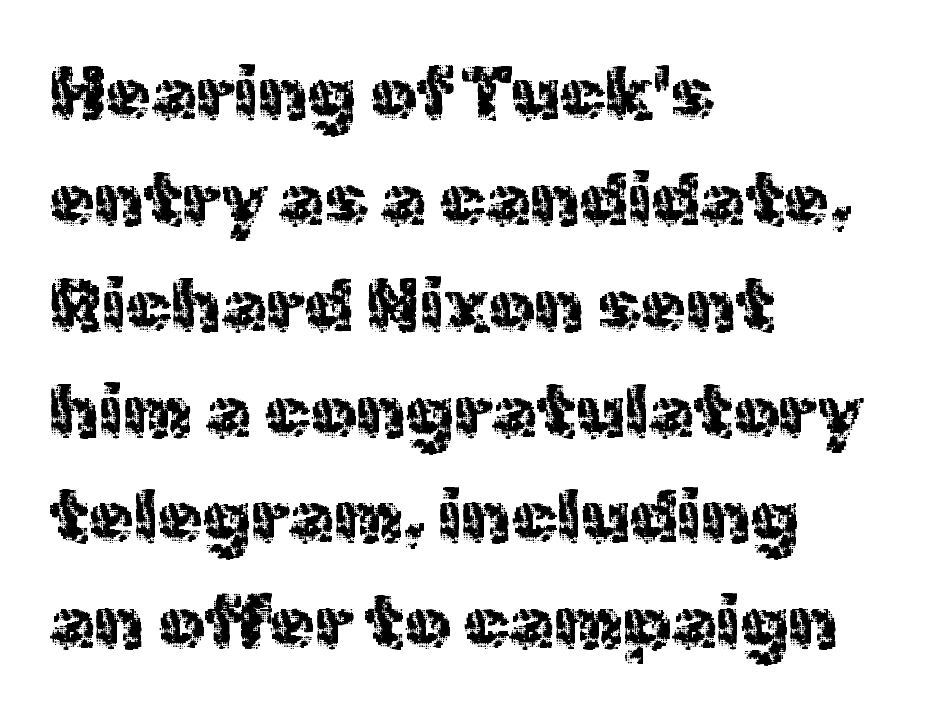
Q: Is the text italic (slanted)? A: No, it is upright.
Q: Is the typeface a serif or a sans-serif typeface? A: Sans-serif.
Q: Is the text underlined? A: No.
Q: How is the paragraph aligned? A: Left-aligned.
Q: Is the spacing between letters normal or unusually wide? A: Normal.
Q: Is the spacing between lines tight, normal or loose? A: Normal.
Q: Width (condensed, normal, or wide)? A: Normal.
Q: x-height? A: Medium.
Q: Monospaced? A: No.
